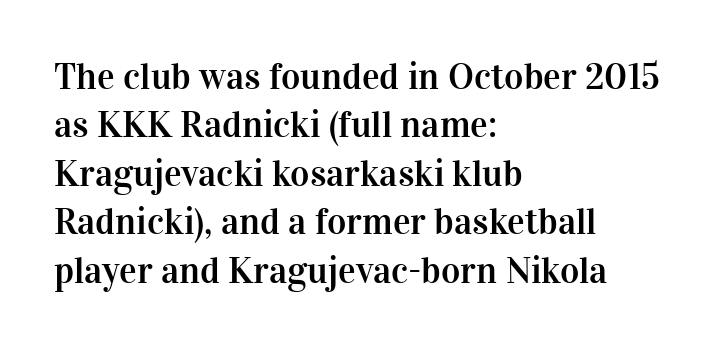
Q: Is the text italic (slanted)? A: No, it is upright.
Q: Is the typeface a serif or a sans-serif typeface? A: Serif.
Q: Is the text underlined? A: No.
Q: How is the paragraph aligned? A: Left-aligned.
Q: Is the spacing between letters normal or unusually wide? A: Normal.
Q: Is the spacing between lines tight, normal or loose? A: Normal.
Q: Width (condensed, normal, or wide)? A: Normal.
Q: Stroke contrast? A: High.
Q: x-height? A: Medium.
Q: Monospaced? A: No.
